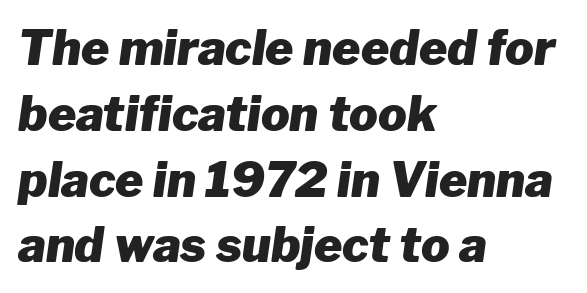
The image shows 48 px heavy type, italic (leaning right); set left-aligned, normal line spacing (1.37x), normal letter spacing, not underlined; low stroke contrast and a medium x-height.
